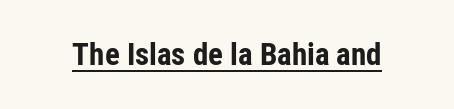
The image shows 31 px bold, condensed sans-serif type, upright; set normal letter spacing, underlined; low stroke contrast and a medium x-height.
